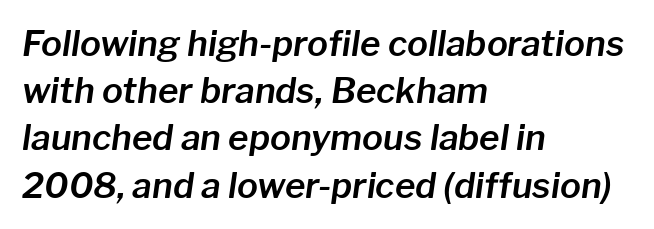
{"italic": "yes", "lean": "right", "slant_degrees": 8, "width": "normal", "stroke_contrast": "low", "x_height": "medium", "monospaced": "no", "underline": "no", "align": "left", "line_spacing": "normal", "line_spacing_ratio": 1.35, "letter_spacing": "normal", "letter_spacing_em": 0.0, "glyph_px": 35}
